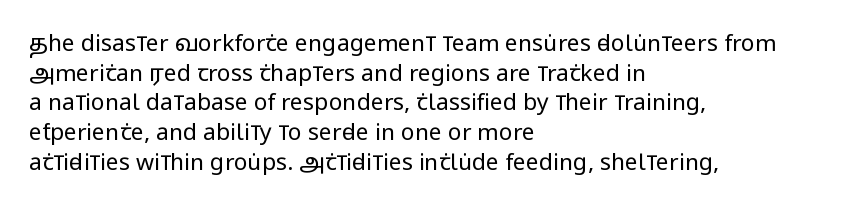
Q: Is the text bold? A: No.
Q: Is the text italic (slanted)? A: No, it is upright.
Q: Is the text underlined? A: No.
Q: How is the paragraph aligned? A: Left-aligned.
Q: Is the spacing between letters normal or unusually wide? A: Normal.
Q: Is the spacing between lines tight, normal or loose? A: Normal.
